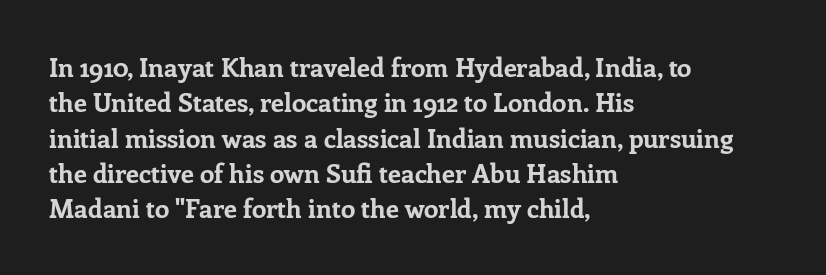
Normally led — the rows are evenly, conventionally spaced. A roman cut, with each character standing at attention. The gaps between neighbouring characters are ordinary and unremarkable. The words here are not underlined. Left-aligned paragraph, ragged on the right. The typesetting leans heavy: a genuine bold.
